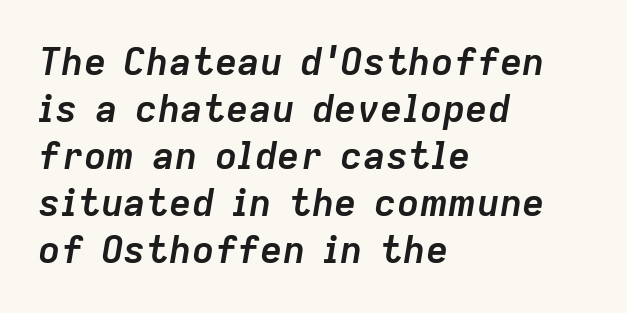
Q: Is the text bold? A: Yes.
Q: Is the text italic (slanted)? A: Yes, it leans right by about 9 degrees.
Q: Is the text underlined? A: No.
Q: How is the paragraph aligned? A: Left-aligned.
Q: Is the spacing between letters normal or unusually wide? A: Normal.
Q: Width (condensed, normal, or wide)? A: Normal.
Q: Stroke contrast? A: Low.
Q: x-height? A: Medium.
Q: Monospaced? A: No.
